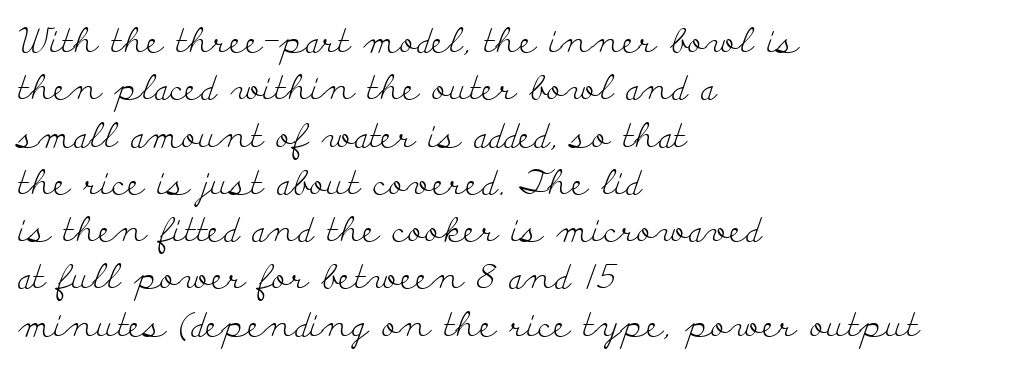
Q: Is the text bold? A: No.
Q: Is the text italic (slanted)? A: Yes.
Q: Is the typeface a serif or a sans-serif typeface? A: Serif.
Q: Is the text underlined? A: No.
Q: How is the paragraph aligned? A: Left-aligned.
Q: Is the spacing between letters normal or unusually wide? A: Normal.
Q: Is the spacing between lines tight, normal or loose? A: Normal.
Q: Width (condensed, normal, or wide)? A: Wide.
Q: Stroke contrast? A: Low.
Q: x-height? A: Small.
Q: Monospaced? A: No.
